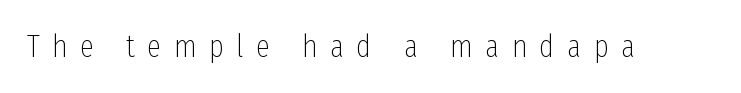
Q: Is the text bold? A: No.
Q: Is the text italic (slanted)? A: No, it is upright.
Q: Is the typeface a serif or a sans-serif typeface? A: Sans-serif.
Q: Is the text underlined? A: No.
Q: Is the spacing between letters normal or unusually wide? A: Unusually wide.
Q: Width (condensed, normal, or wide)? A: Condensed.
Q: Stroke contrast? A: Low.
Q: x-height? A: Medium.
Q: Monospaced? A: No.
